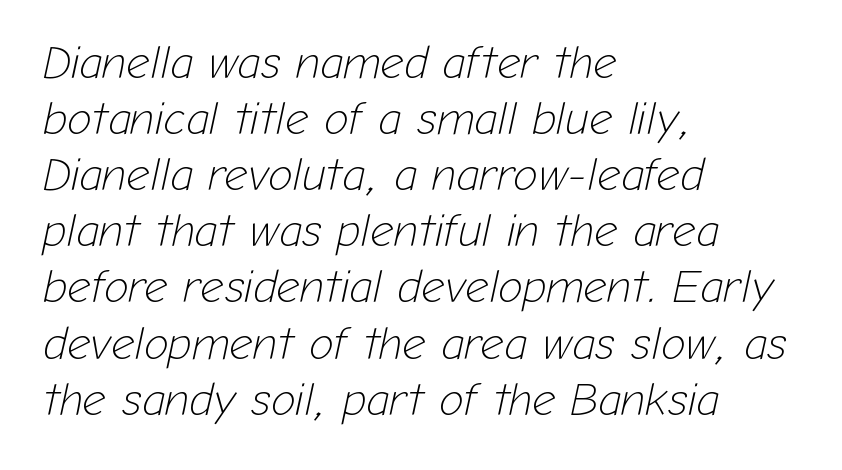
{"italic": "yes", "lean": "right", "slant_degrees": 12, "bold": "no", "weight": "light", "width": "normal", "stroke_contrast": "low", "x_height": "medium", "monospaced": "no", "underline": "no", "align": "left", "line_spacing_ratio": 1.22, "letter_spacing": "normal", "letter_spacing_em": 0.0, "glyph_px": 46}
